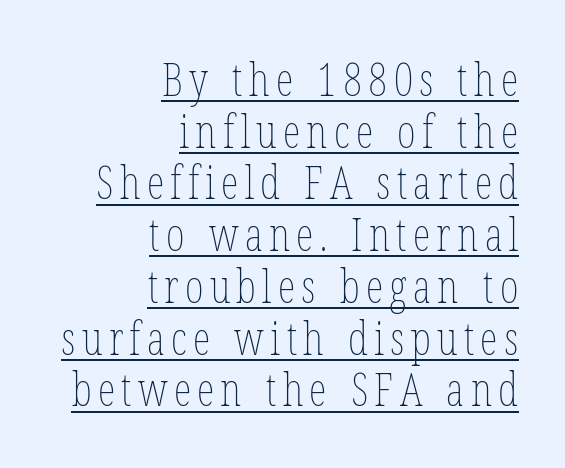
{"italic": "no", "bold": "no", "weight": "thin", "width": "condensed", "stroke_contrast": "low", "x_height": "medium", "monospaced": "no", "underline": "yes", "align": "right", "line_spacing": "tight", "line_spacing_ratio": 1.15, "glyph_px": 45}
